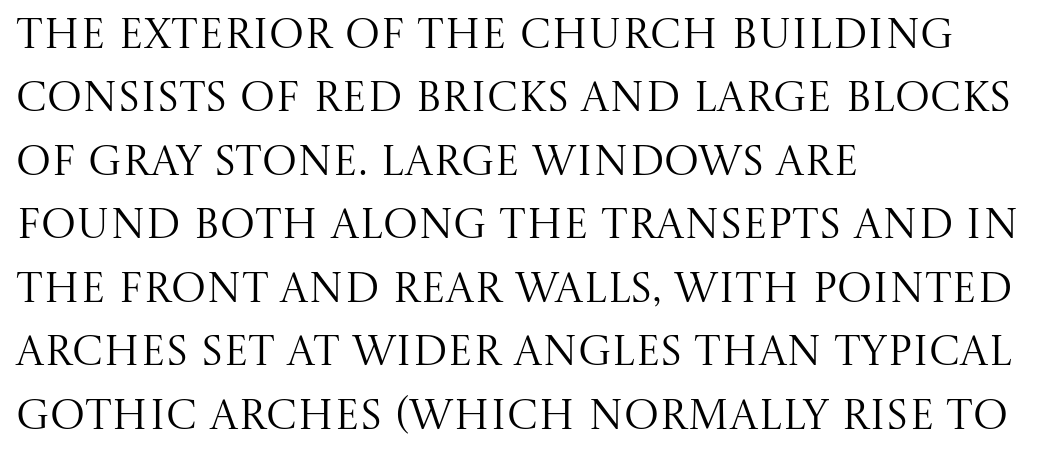
Q: Is the text bold? A: No.
Q: Is the text italic (slanted)? A: No, it is upright.
Q: Is the typeface a serif or a sans-serif typeface? A: Serif.
Q: Is the text underlined? A: No.
Q: How is the paragraph aligned? A: Left-aligned.
Q: Is the spacing between letters normal or unusually wide? A: Normal.
Q: Is the spacing between lines tight, normal or loose? A: Normal.
Q: Width (condensed, normal, or wide)? A: Normal.
Q: Stroke contrast? A: Medium.
Q: x-height? A: Large.
Q: Monospaced? A: No.
